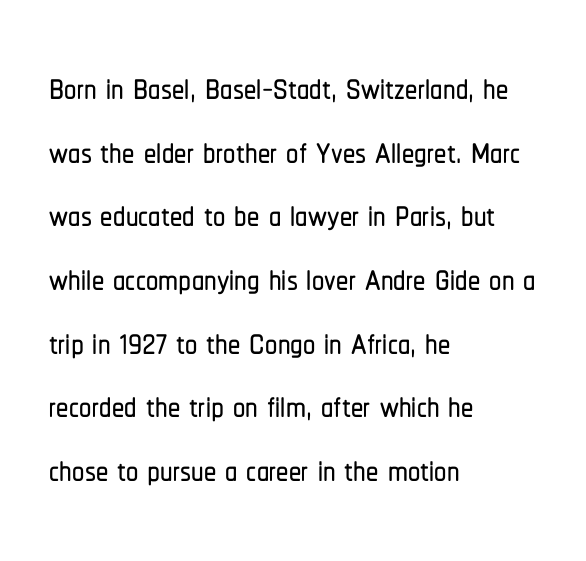
{"serif": "no", "italic": "no", "width": "condensed", "stroke_contrast": "low", "x_height": "medium", "monospaced": "no", "underline": "no", "align": "left", "line_spacing": "normal", "line_spacing_ratio": 1.3, "letter_spacing": "normal", "letter_spacing_em": 0.0, "glyph_px": 49}
